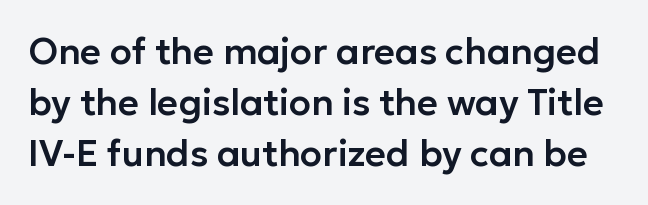
Q: Is the text italic (slanted)? A: No, it is upright.
Q: Is the typeface a serif or a sans-serif typeface? A: Sans-serif.
Q: Is the text underlined? A: No.
Q: Is the spacing between letters normal or unusually wide? A: Normal.
Q: Is the spacing between lines tight, normal or loose? A: Normal.
Q: Width (condensed, normal, or wide)? A: Normal.
Q: Stroke contrast? A: Low.
Q: x-height? A: Medium.
Q: Monospaced? A: No.
